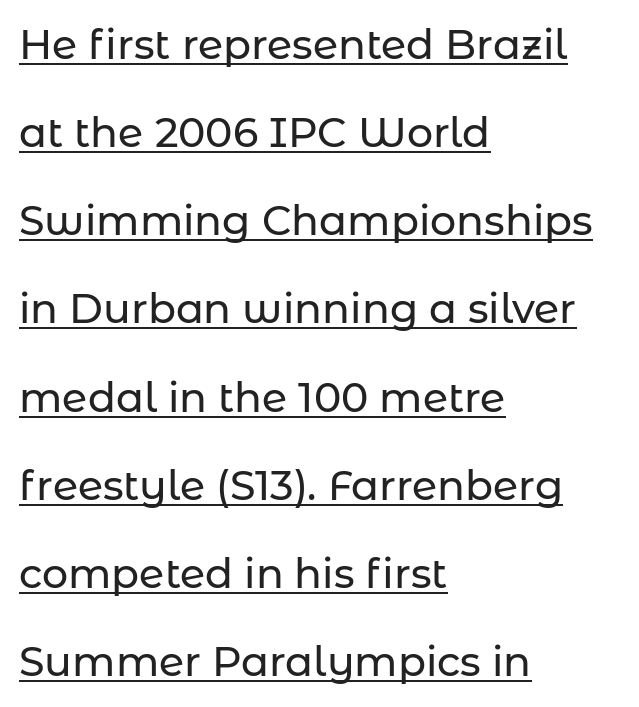
The specimen reads as upright at a glance. No extra tracking has been applied to these lines. A great deal of white space separates one row of letters from the next. Leftover space on each line is placed entirely after the last word.
